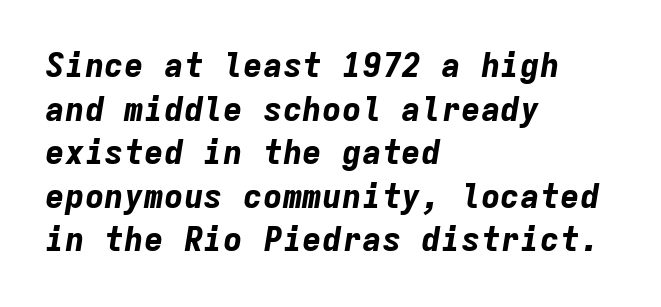
The image shows 33 px bold type, italic (leaning right), monospaced; set left-aligned, normal line spacing (1.32x), normal letter spacing, not underlined; low stroke contrast and a medium x-height.
